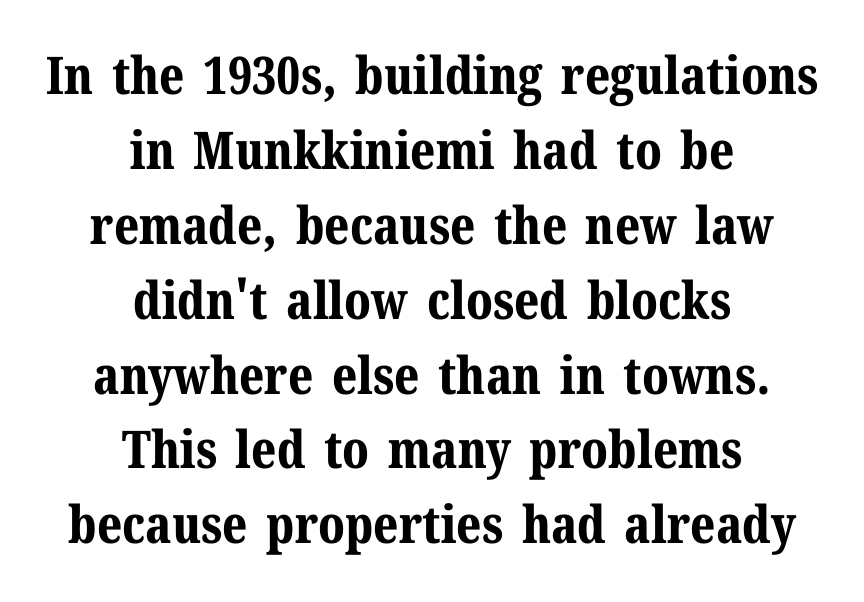
{"serif": "yes", "italic": "no", "bold": "yes", "weight": "bold", "width": "normal", "stroke_contrast": "medium", "x_height": "medium", "monospaced": "no", "underline": "no", "align": "center", "line_spacing": "normal", "line_spacing_ratio": 1.44, "letter_spacing": "normal", "letter_spacing_em": 0.0, "glyph_px": 52}
